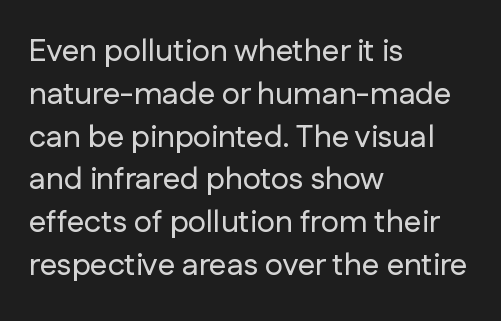
Q: Is the text italic (slanted)? A: No, it is upright.
Q: Is the typeface a serif or a sans-serif typeface? A: Sans-serif.
Q: Is the text underlined? A: No.
Q: How is the paragraph aligned? A: Left-aligned.
Q: Is the spacing between letters normal or unusually wide? A: Normal.
Q: Is the spacing between lines tight, normal or loose? A: Normal.
Q: Width (condensed, normal, or wide)? A: Normal.
Q: Stroke contrast? A: Low.
Q: x-height? A: Medium.
Q: Monospaced? A: No.
